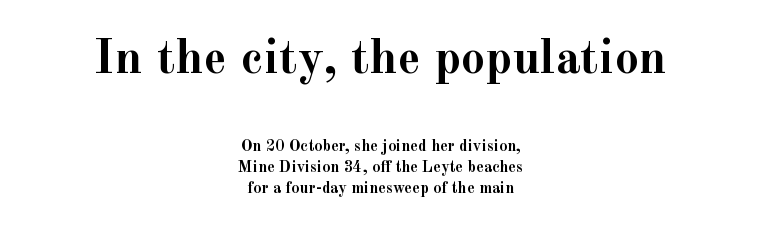
Q: Is the text bold? A: Yes.
Q: Is the text italic (slanted)? A: No, it is upright.
Q: Is the typeface a serif or a sans-serif typeface? A: Serif.
Q: Is the text underlined? A: No.
Q: How is the paragraph aligned? A: Centered.
Q: Is the spacing between letters normal or unusually wide? A: Normal.
Q: Is the spacing between lines tight, normal or loose? A: Normal.
Q: Which block of text is set in a larger size, the first (top) or the second (bottom)? A: The first (top) one.
Q: Width (condensed, normal, or wide)? A: Normal.
Q: x-height? A: Small.
Q: Monospaced? A: No.
